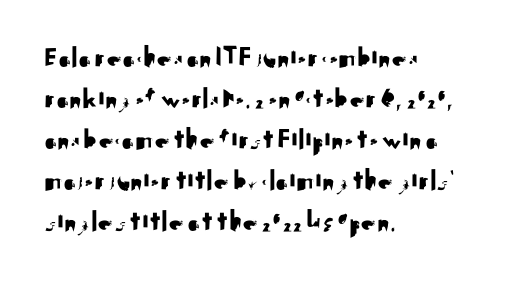
{"serif": "no", "italic": "no", "width": "normal", "stroke_contrast": "medium", "x_height": "small", "monospaced": "no", "underline": "no", "align": "left", "line_spacing": "normal", "line_spacing_ratio": 1.37, "letter_spacing": "normal", "letter_spacing_em": 0.0, "glyph_px": 30}
